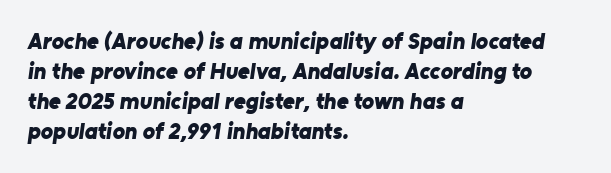
{"bold": "yes", "underline": "no", "align": "left", "line_spacing": "normal", "line_spacing_ratio": 1.31, "letter_spacing": "normal", "letter_spacing_em": 0.0, "glyph_px": 23}
